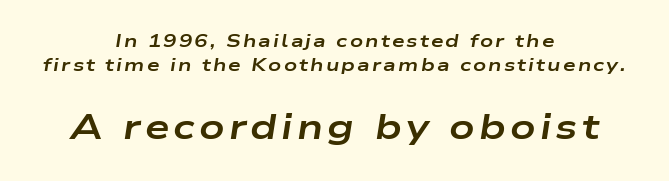
The image shows 35 px bold, wide type, italic (leaning right); set centered, normal line spacing (1.31x), not underlined; the second (bottom) block is 1.94x larger; low stroke contrast and a medium x-height.
